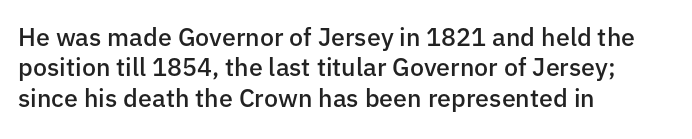
{"italic": "no", "bold": "semi", "underline": "no", "align": "left", "line_spacing_ratio": 1.22, "letter_spacing": "normal", "letter_spacing_em": 0.0, "glyph_px": 25}
